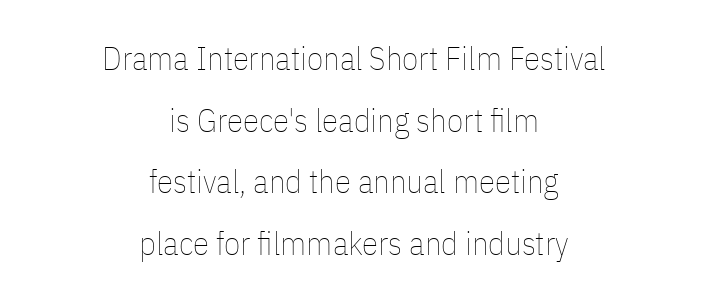
Q: Is the text bold? A: No.
Q: Is the text italic (slanted)? A: No, it is upright.
Q: Is the text underlined? A: No.
Q: How is the paragraph aligned? A: Centered.
Q: Is the spacing between letters normal or unusually wide? A: Normal.
Q: Width (condensed, normal, or wide)? A: Condensed.
Q: Stroke contrast? A: Low.
Q: x-height? A: Medium.
Q: Monospaced? A: No.
